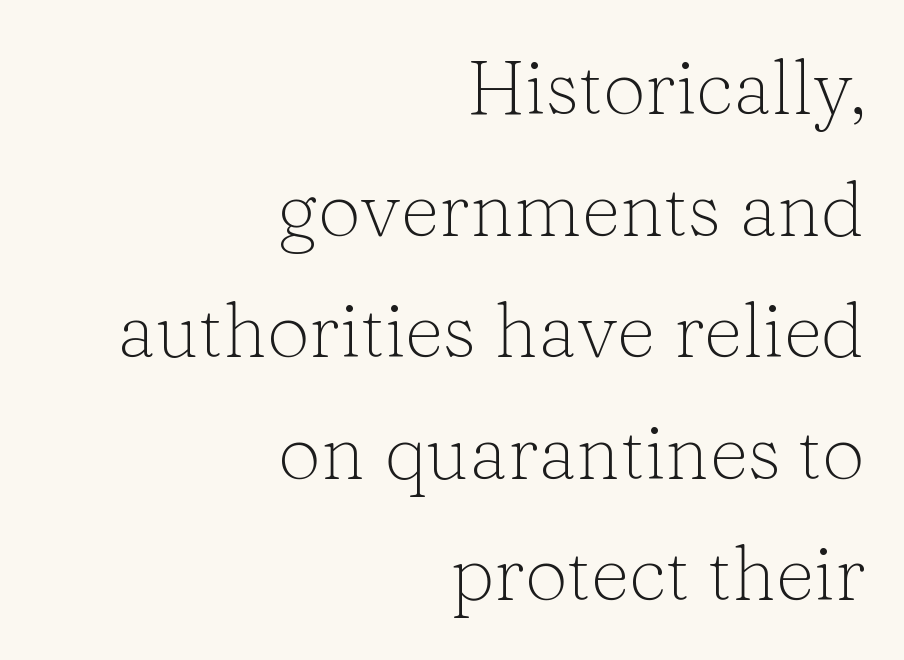
{"serif": "yes", "italic": "no", "bold": "no", "weight": "light", "width": "normal", "stroke_contrast": "low", "x_height": "medium", "monospaced": "no", "underline": "no", "align": "right", "line_spacing": "normal", "line_spacing_ratio": 1.6, "letter_spacing": "normal", "letter_spacing_em": 0.0, "glyph_px": 76}
